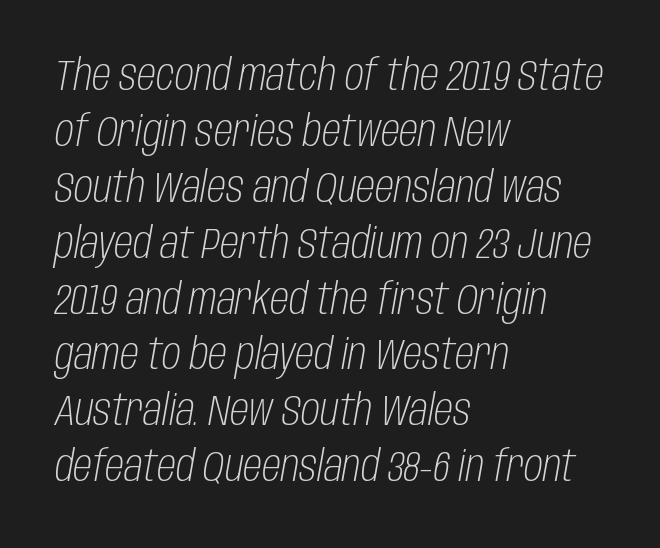
{"italic": "yes", "lean": "right", "slant_degrees": 10, "bold": "no", "weight": "light", "width": "condensed", "stroke_contrast": "low", "x_height": "large", "monospaced": "no", "underline": "no", "align": "left", "line_spacing": "normal", "line_spacing_ratio": 1.3, "letter_spacing": "normal", "letter_spacing_em": 0.0, "glyph_px": 43}
